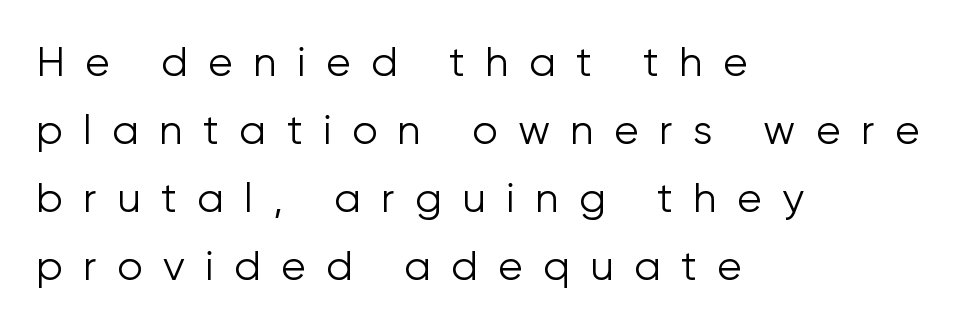
The image shows 41 px light sans-serif type, upright; set left-aligned, normal line spacing (1.66x), unusually wide letter spacing (+0.49 em), not underlined; low stroke contrast and a medium x-height.
